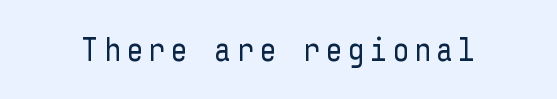
The image shows 34 px regular-weight, condensed sans-serif type, upright; set not underlined; low stroke contrast and a medium x-height.
